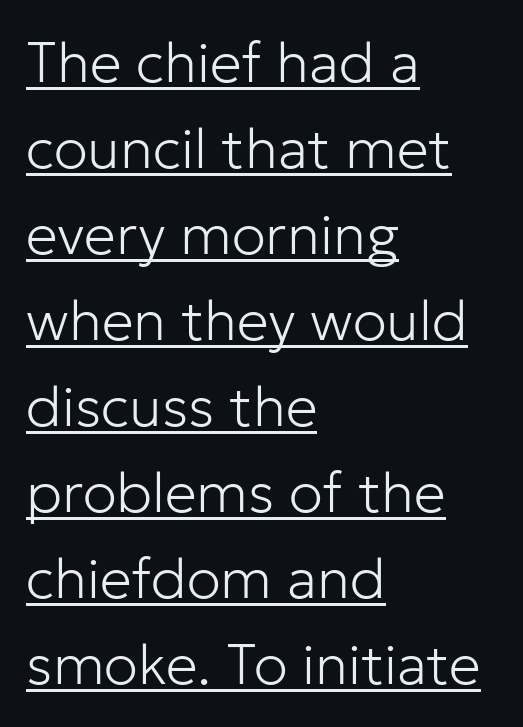
The image shows 57 px light sans-serif type, upright; set left-aligned, normal line spacing (1.51x), normal letter spacing, underlined; low stroke contrast and a medium x-height.
